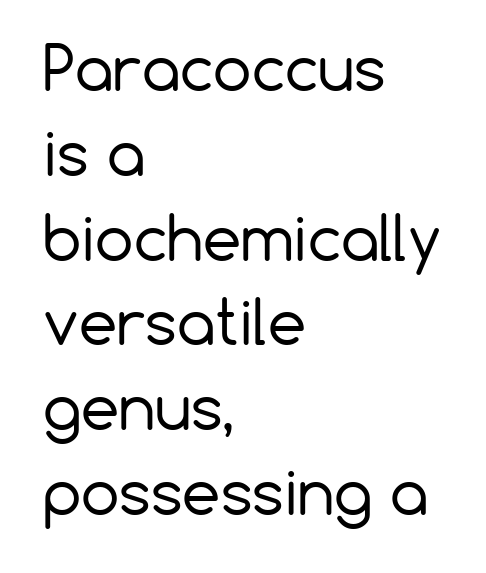
Are there feet on the stems? There aren't — it's a sans. Note the varied advance widths — an 'i' is clearly narrower than an 'm'. This sample uses an upright cut, with every glyph sitting square on the baseline. A light-to-regular cut is what we see here.
